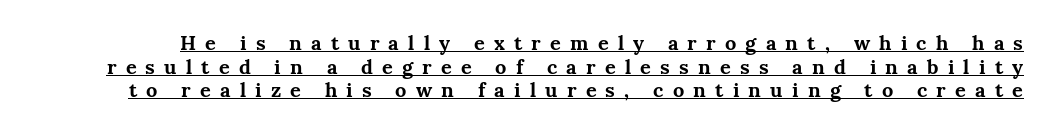
As a designer I'd log this as weight 700, bold. You can see a thin bar hugging the bottom of the glyphs. Designer's note — italics off, roman on. Compared with typical body copy, the letter spacing here is much looser.
